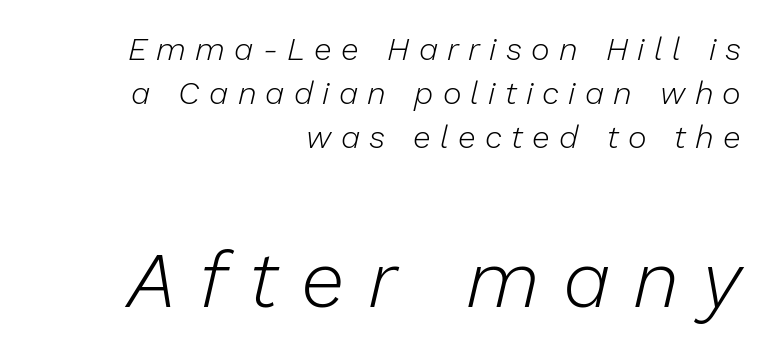
{"italic": "yes", "lean": "right", "slant_degrees": 13, "bold": "no", "weight": "light", "width": "normal", "stroke_contrast": "low", "x_height": "medium", "monospaced": "no", "underline": "no", "align": "right", "line_spacing": "normal", "line_spacing_ratio": 1.37, "letter_spacing": "wide", "letter_spacing_em": 0.29, "larger_block": "second", "size_ratio": 2.47, "glyph_px": 79}
